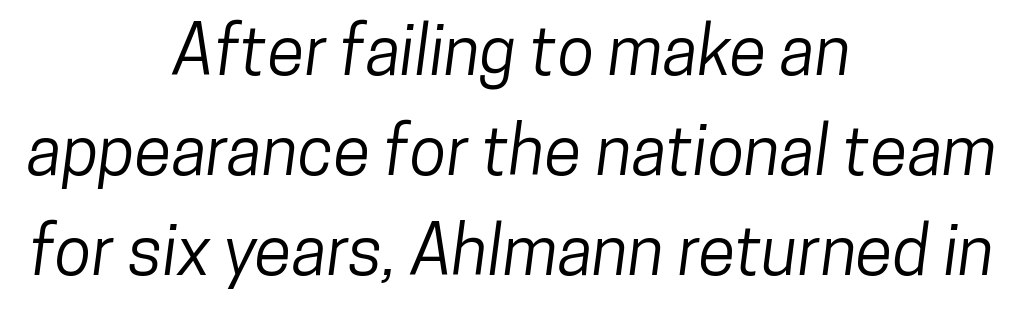
The image shows 68 px condensed sans-serif type; set centered, normal line spacing (1.47x), normal letter spacing, not underlined; low stroke contrast and a medium x-height.
